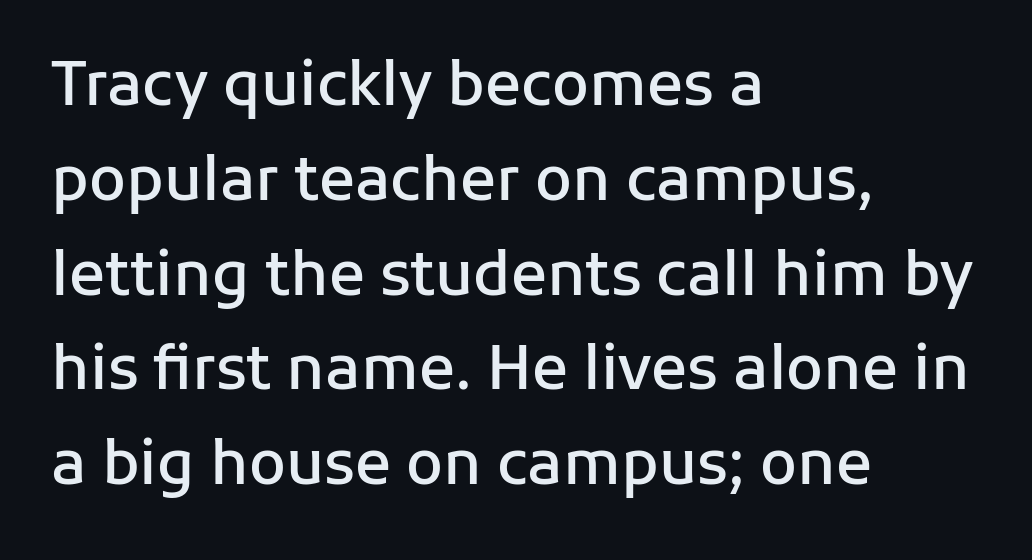
The image shows 60 px semibold sans-serif type, upright; set left-aligned, normal line spacing (1.58x), normal letter spacing, not underlined; low stroke contrast and a medium x-height.
